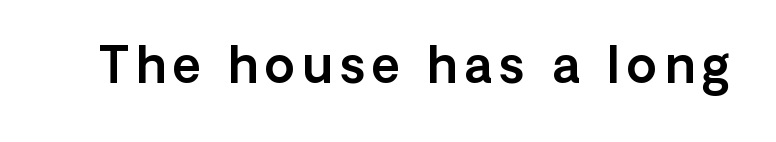
The image shows 49 px sans-serif type, upright; set not underlined; a medium x-height.
